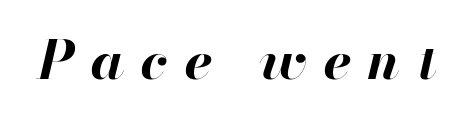
There's an unmistakable incline to the writing here. Here the designer chose a conventional face with non-uniform glyph widths. On the weight axis this lands at bold, roughly 700. Check under the words: just untouched page. Caption: expanded tracking, letters set apart.
